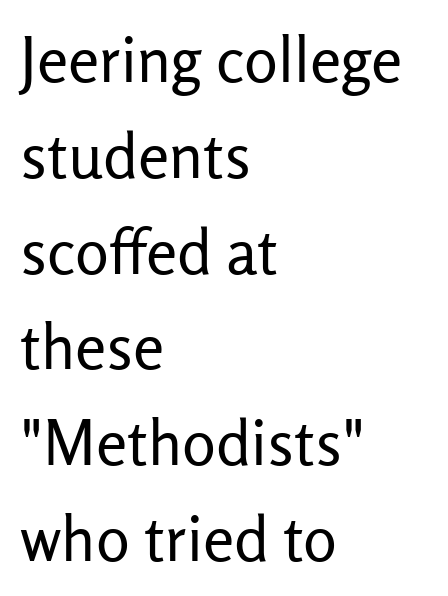
{"serif": "no", "italic": "no", "bold": "no", "weight": "regular", "width": "normal", "stroke_contrast": "low", "x_height": "medium", "monospaced": "no", "underline": "no", "align": "left", "line_spacing": "normal", "line_spacing_ratio": 1.52, "letter_spacing": "normal", "letter_spacing_em": 0.0, "glyph_px": 63}
